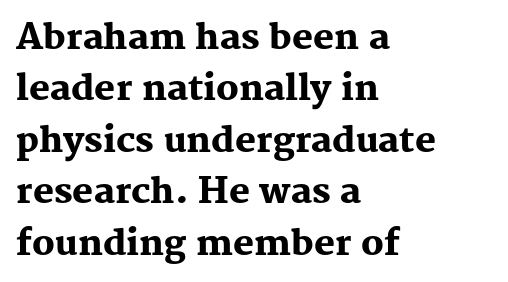
{"serif": "yes", "italic": "no", "bold": "yes", "weight": "heavy", "width": "normal", "stroke_contrast": "medium", "x_height": "medium", "monospaced": "no", "underline": "no", "align": "left", "line_spacing": "normal", "line_spacing_ratio": 1.47, "letter_spacing": "normal", "letter_spacing_em": 0.0, "glyph_px": 35}
